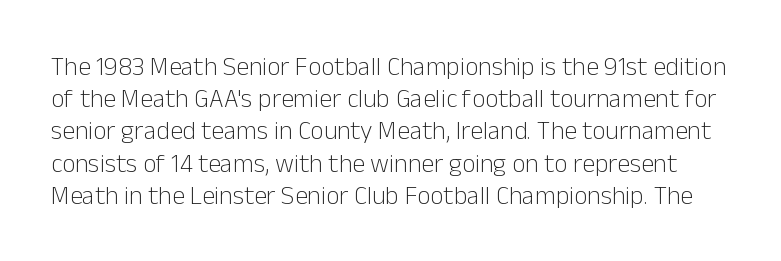
The image shows 26 px text type, upright; set line spacing 1.24x, normal letter spacing, not underlined.
